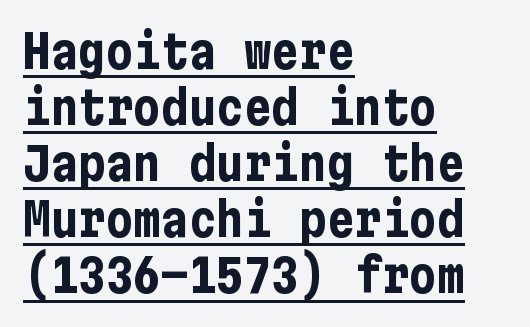
A classic flush-left, rag-right setting is used for this passage. In terms of letterform style, serifs are entirely absent. The face used here has the dense, thick strokes of a bold. Somebody hit Ctrl+U on this one — the words are underlined.
